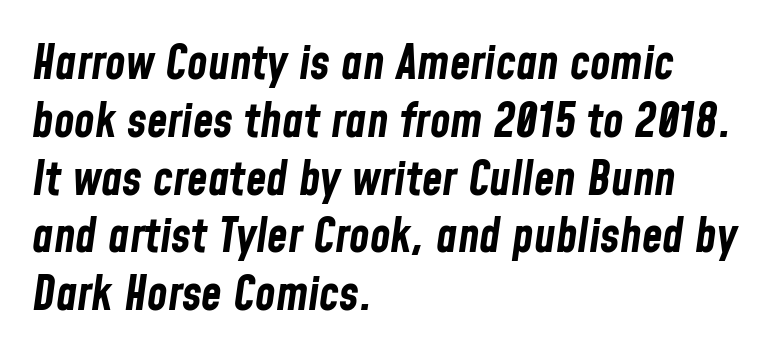
Style check: oblique. Compared with an ordinary text face, these strokes are far heavier — a full bold. Rule under the text: the space is simply empty. Tracking here is standard; glyphs follow each other at the usual distance.
